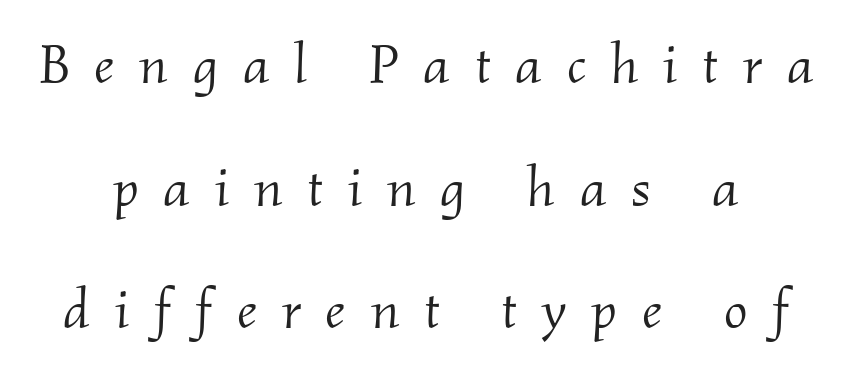
Q: Is the text bold? A: No.
Q: Is the text italic (slanted)? A: Yes, it leans right by about 2 degrees.
Q: Is the typeface a serif or a sans-serif typeface? A: Serif.
Q: Is the text underlined? A: No.
Q: Is the spacing between letters normal or unusually wide? A: Unusually wide.
Q: Is the spacing between lines tight, normal or loose? A: Loose.
Q: Width (condensed, normal, or wide)? A: Normal.
Q: Stroke contrast? A: Medium.
Q: x-height? A: Small.
Q: Monospaced? A: No.
